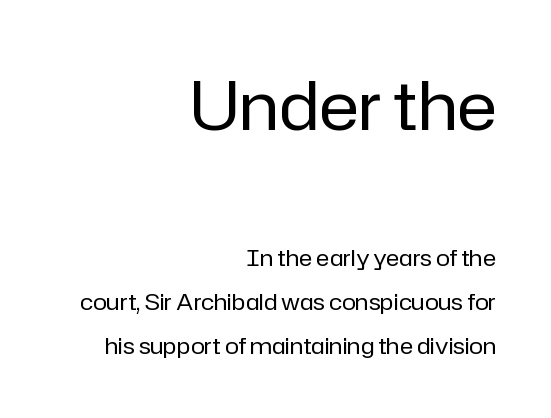
A typesetter would call this zero additional tracking. Each letter keeps its own natural width here, so spacing adapts to shape. A clean baseline with only descenders dipping below it. Unlike italic type, these characters show no tilt at all. No chunkiness to these letters — they're not bold.
